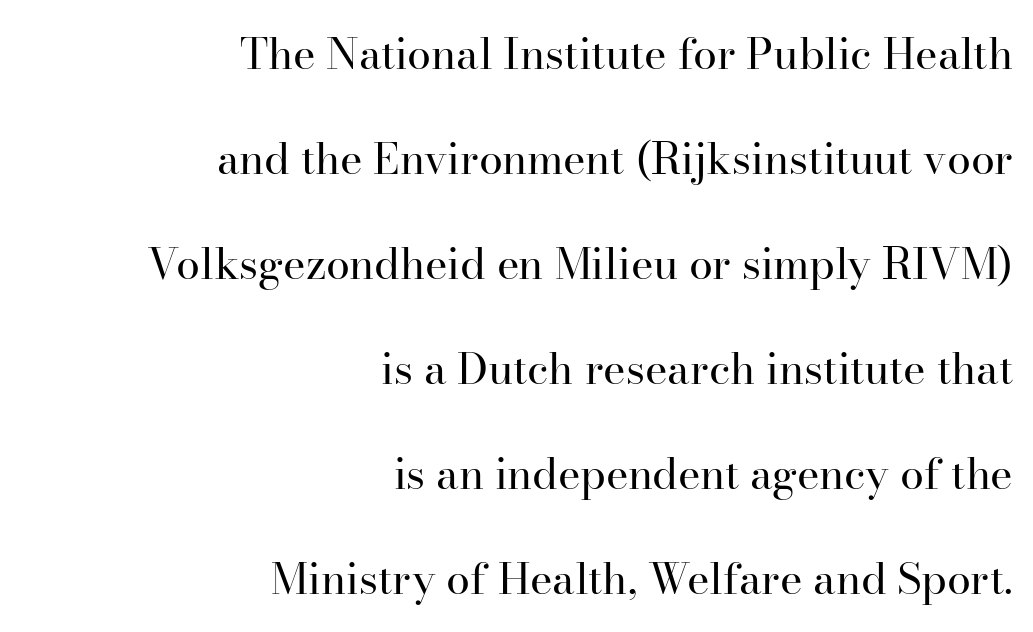
{"serif": "yes", "italic": "no", "bold": "no", "weight": "regular", "width": "normal", "stroke_contrast": "high", "x_height": "small", "monospaced": "no", "underline": "no", "align": "right", "line_spacing": "loose", "line_spacing_ratio": 2.44, "letter_spacing": "normal", "letter_spacing_em": 0.0, "glyph_px": 43}
